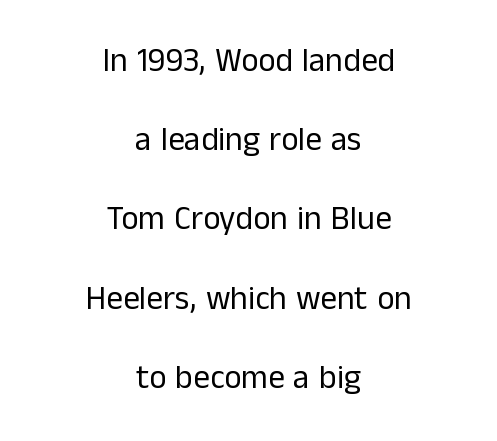
{"serif": "no", "italic": "no", "bold": "no", "weight": "regular", "width": "normal", "stroke_contrast": "low", "x_height": "medium", "monospaced": "no", "underline": "no", "align": "center", "line_spacing": "loose", "line_spacing_ratio": 2.4, "letter_spacing": "normal", "letter_spacing_em": 0.0, "glyph_px": 33}
